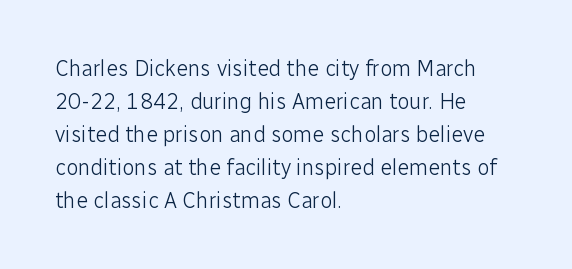
Q: Is the text bold? A: No.
Q: Is the text italic (slanted)? A: No, it is upright.
Q: Is the text underlined? A: No.
Q: How is the paragraph aligned? A: Left-aligned.
Q: Is the spacing between letters normal or unusually wide? A: Normal.
Q: Is the spacing between lines tight, normal or loose? A: Normal.
